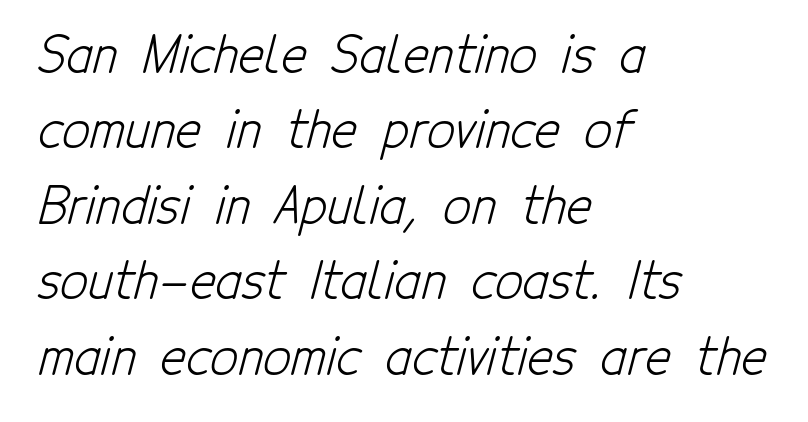
{"serif": "no", "bold": "no", "weight": "light", "width": "condensed", "stroke_contrast": "low", "x_height": "medium", "monospaced": "no", "underline": "no", "align": "left", "line_spacing": "normal", "line_spacing_ratio": 1.54, "letter_spacing": "normal", "letter_spacing_em": 0.0, "glyph_px": 49}
